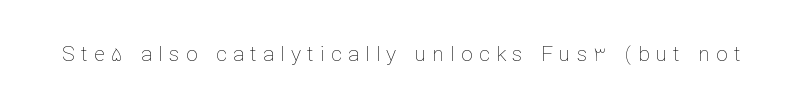
Q: Is the text bold? A: No.
Q: Is the text italic (slanted)? A: No, it is upright.
Q: Is the text underlined? A: No.
Q: Is the spacing between letters normal or unusually wide? A: Unusually wide.
